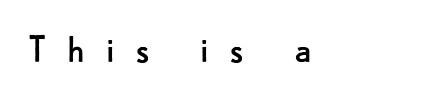
Observe the absence of serifs on each vertical stroke in this sample. Quick note: not italic, upright. Proportional: the letters do not fall into vertical columns. The letterforms sit at book weight or below. Decoration check: the copy has no underline.
